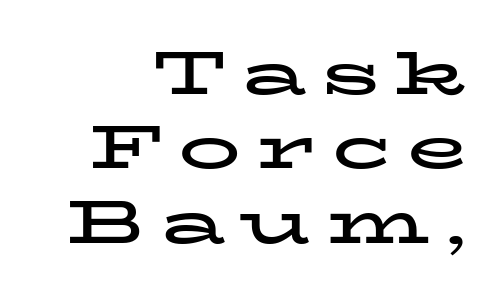
In terms of weight, the rendering is a true, heavy bold. Descenders are the only things crossing below the line. Loose tracking; the words dissolve into strings of separated letters. One-word summary of the alignment: right. No italicization has been applied; the sample stays upright. Serif or sans? Serif — the stroke terminals have little feet.
